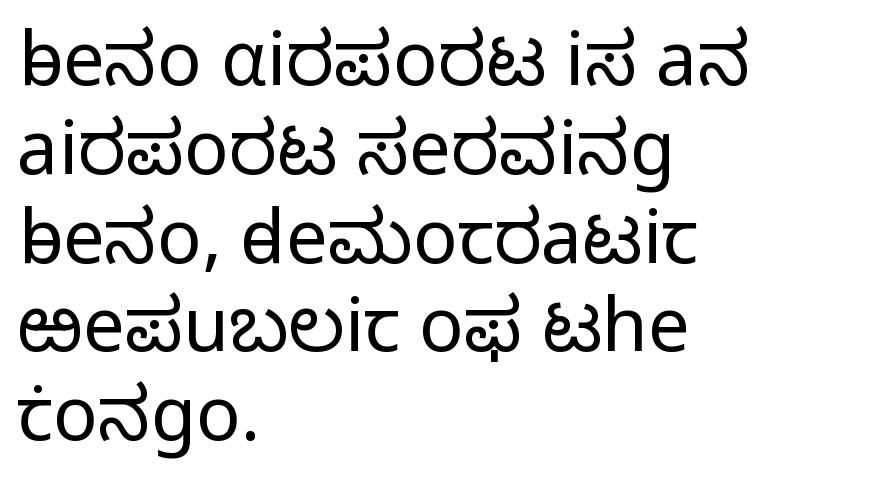
The image shows 74 px light sans-serif type, upright; set left-aligned, line spacing 1.2x, normal letter spacing, not underlined; low stroke contrast and a medium x-height.
